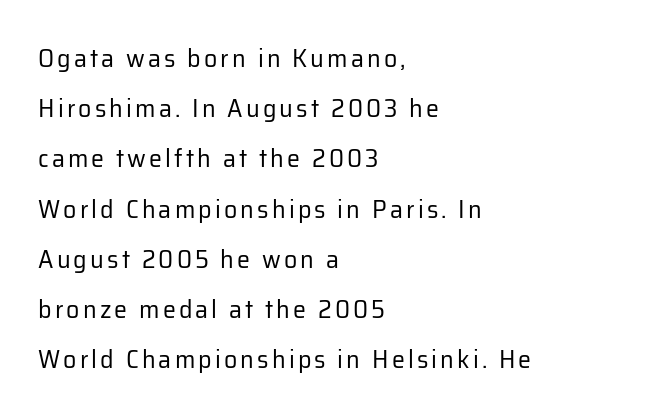
{"italic": "no", "bold": "no", "underline": "no", "align": "left", "line_spacing": "loose", "line_spacing_ratio": 1.93, "glyph_px": 26}
